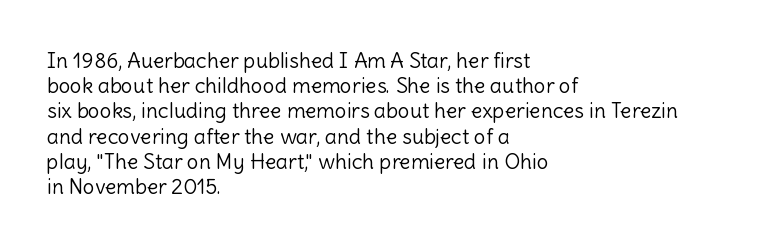
The image shows 21 px text type, upright; set left-aligned, line spacing 1.2x, normal letter spacing, not underlined.
